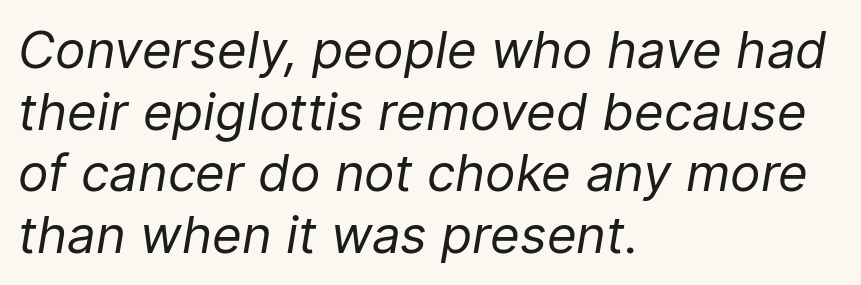
Stems and bowls with no extra thickness — not bold. You could not count columns in this text — the font is proportionally spaced. Check the space under the baseline: it is left empty. Short and long lines alike share a common starting point at left. The typography opts for an oblique posture over an upright one.
